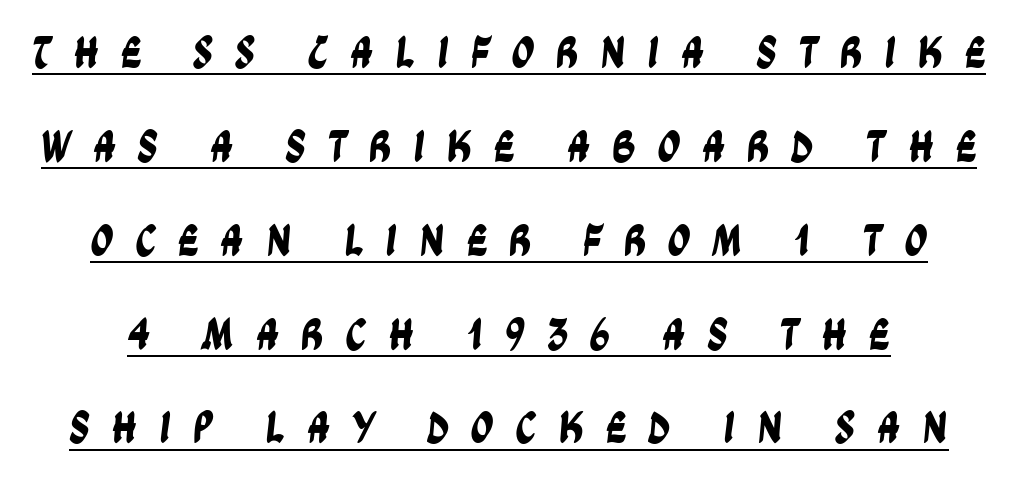
Has an underline been added? It has. Do the characters align in a grid? No, the font is proportional. A typesetter would call this leading open, well beyond the default. Between one letter and the next there's a generous, obvious gap.
